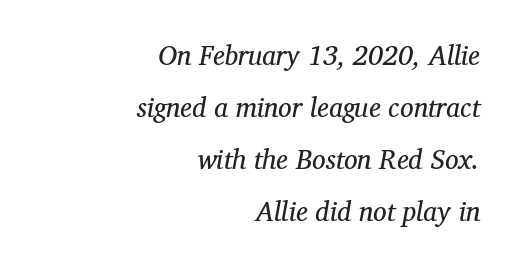
The image shows 27 px text type, italic (leaning right); set right-aligned, loose line spacing (1.92x), normal letter spacing, not underlined.
